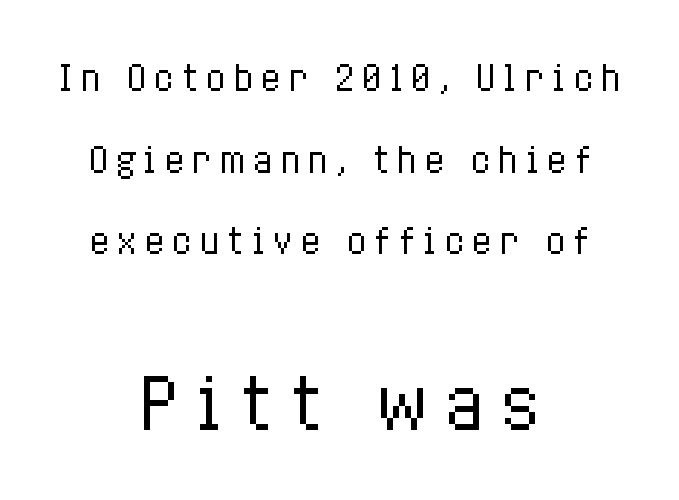
The image shows 69 px regular-weight, condensed type, upright; set centered, loose line spacing (2.4x), unusually wide letter spacing (+0.2 em), not underlined; the second (bottom) block is 2.03x larger; low stroke contrast and a medium x-height.
